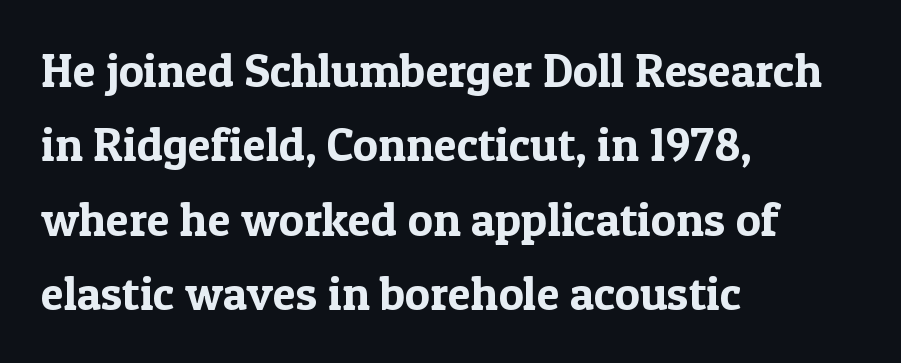
The image shows 47 px serif type, upright; set left-aligned, normal line spacing (1.58x), normal letter spacing, not underlined; a medium x-height.
